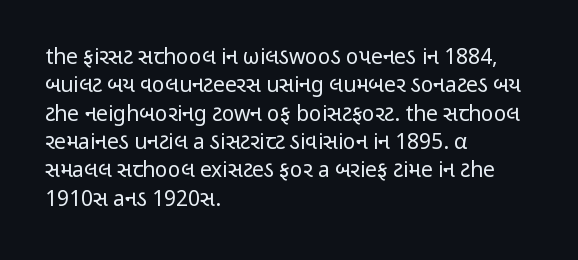
Evenly set lines give the paragraph a standard silhouette. Students, note that the glyphs here touch the page at normal intervals. In terms of posture, this sample is upright. Typeset ragged right — the left edge is the straight one.
